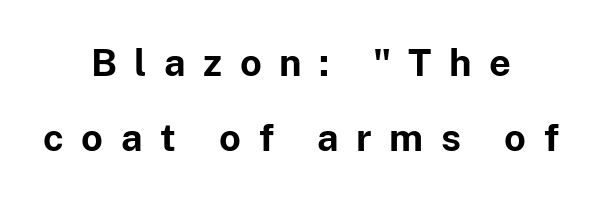
Q: Is the text bold? A: Yes.
Q: Is the text italic (slanted)? A: No, it is upright.
Q: Is the typeface a serif or a sans-serif typeface? A: Sans-serif.
Q: Is the text underlined? A: No.
Q: How is the paragraph aligned? A: Centered.
Q: Is the spacing between letters normal or unusually wide? A: Unusually wide.
Q: Is the spacing between lines tight, normal or loose? A: Loose.
Q: Width (condensed, normal, or wide)? A: Normal.
Q: Stroke contrast? A: Low.
Q: x-height? A: Medium.
Q: Monospaced? A: No.
